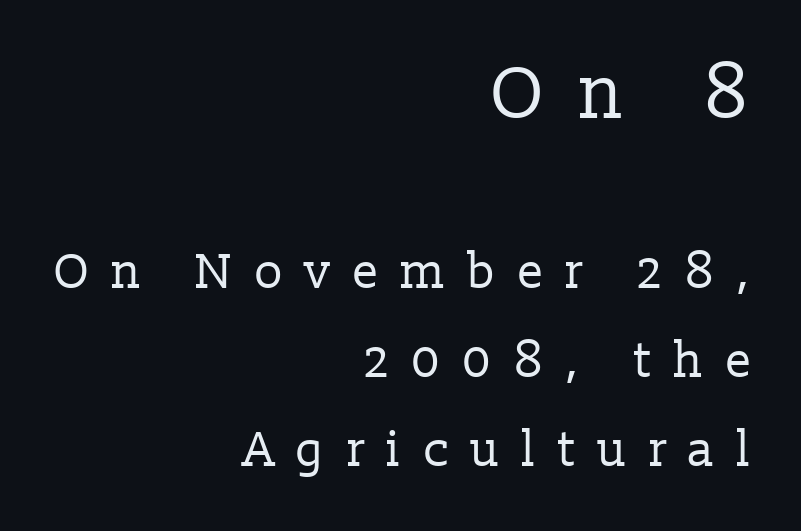
The image shows 74 px regular-weight serif type, upright; set right-aligned, line spacing 1.81x, unusually wide letter spacing (+0.43 em), not underlined; the first (top) block is 1.51x larger; low stroke contrast and a medium x-height.
